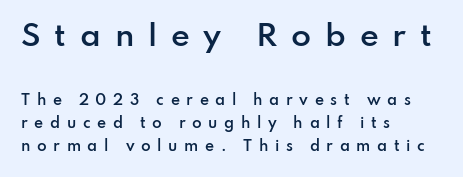
The strip under each line holds only bare page. You could not count columns in this text — the font is proportionally spaced. In terms of leading, this rendering sits right in the middle. What kind of face is this? One without serifs — a sans. Layout note: lines flush left.
